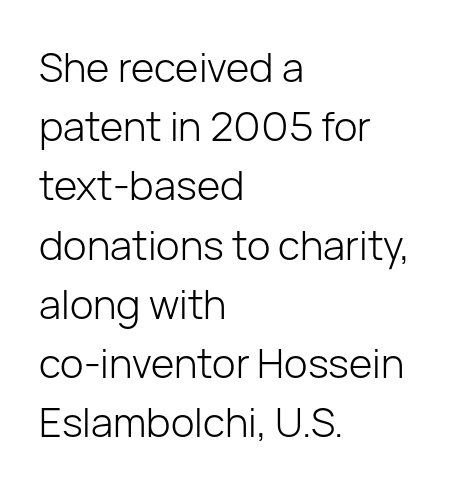
{"serif": "no", "italic": "no", "bold": "no", "weight": "light", "width": "normal", "stroke_contrast": "low", "x_height": "medium", "monospaced": "no", "underline": "no", "align": "left", "line_spacing": "normal", "line_spacing_ratio": 1.48, "letter_spacing": "normal", "letter_spacing_em": 0.0, "glyph_px": 40}
